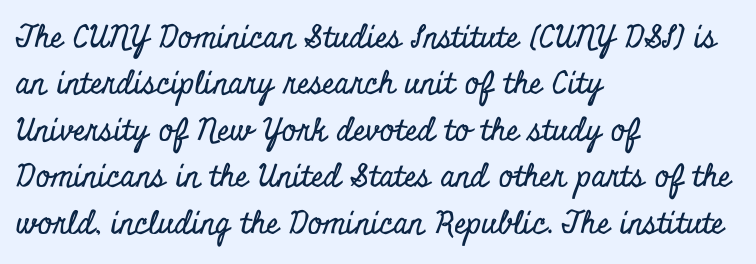
The image shows 31 px condensed serif type; set left-aligned, normal line spacing (1.5x), normal letter spacing, not underlined; low stroke contrast and a small x-height.
